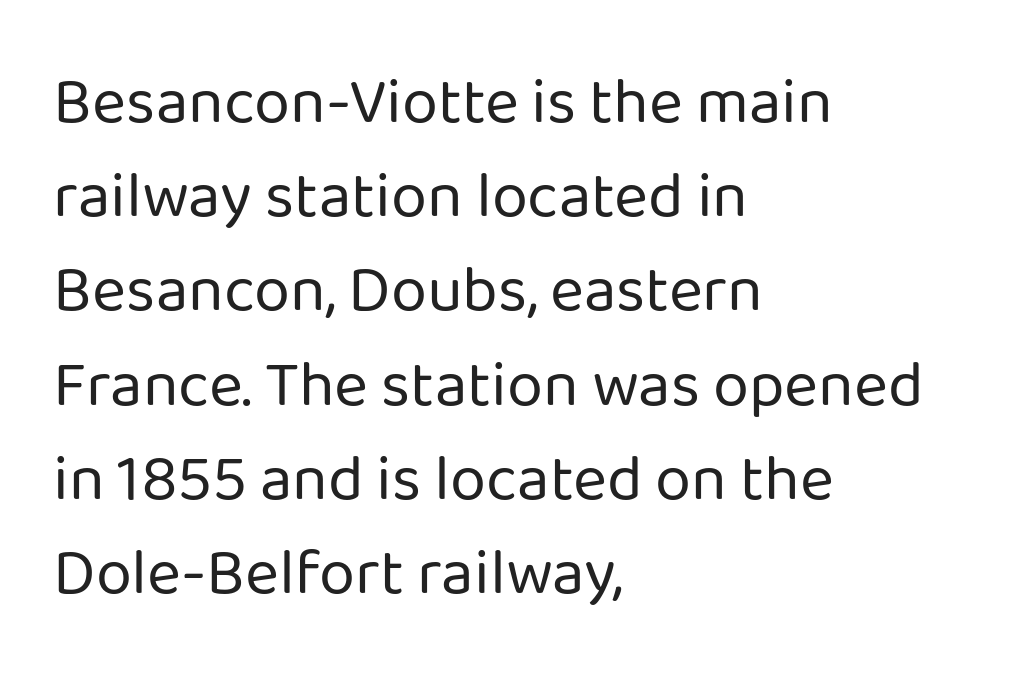
Q: Is the text bold? A: No.
Q: Is the text italic (slanted)? A: No, it is upright.
Q: Is the typeface a serif or a sans-serif typeface? A: Sans-serif.
Q: Is the text underlined? A: No.
Q: How is the paragraph aligned? A: Left-aligned.
Q: Is the spacing between letters normal or unusually wide? A: Normal.
Q: Is the spacing between lines tight, normal or loose? A: Normal.
Q: Width (condensed, normal, or wide)? A: Normal.
Q: Stroke contrast? A: Low.
Q: x-height? A: Medium.
Q: Monospaced? A: No.
